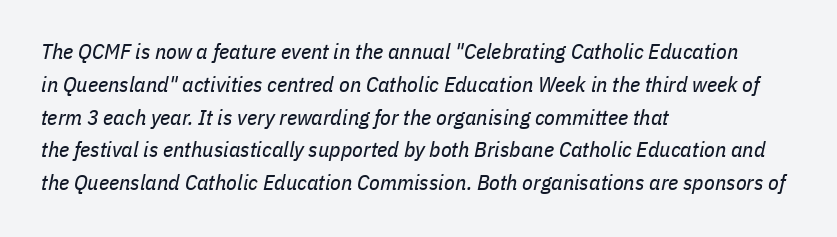
The image shows 22 px text type, italic (leaning right); set left-aligned, normal line spacing (1.49x), normal letter spacing, not underlined.
